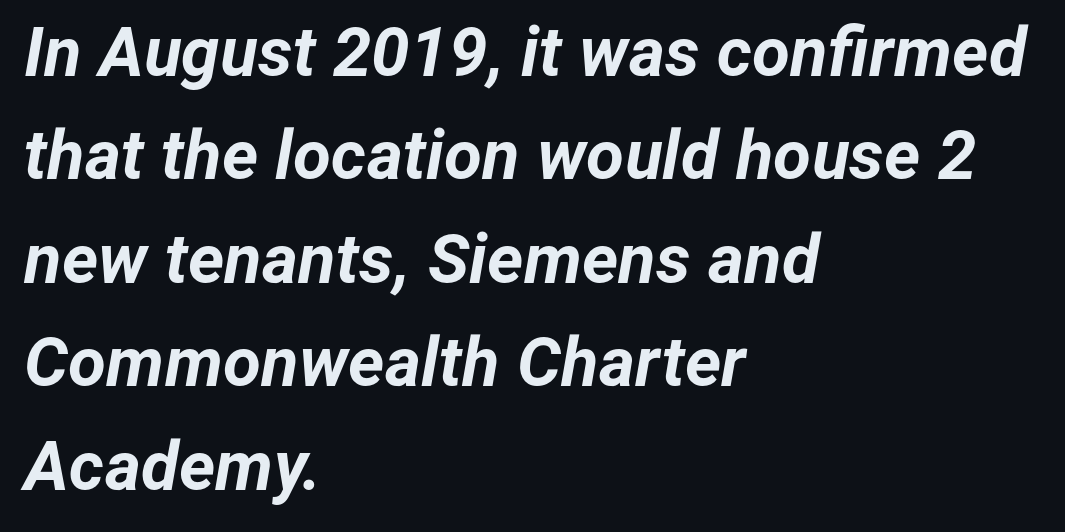
The image shows 69 px bold type, italic (leaning right); set left-aligned, normal line spacing (1.5x), normal letter spacing, not underlined; low stroke contrast and a medium x-height.
